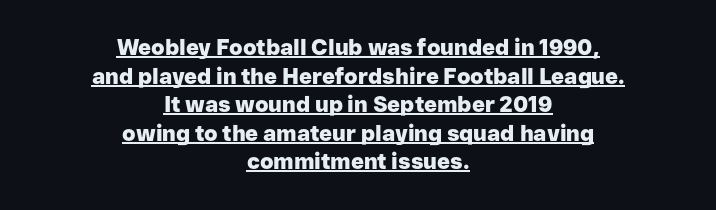
The image shows 22 px bold type, upright; set centered, normal line spacing (1.3x), normal letter spacing, underlined.
